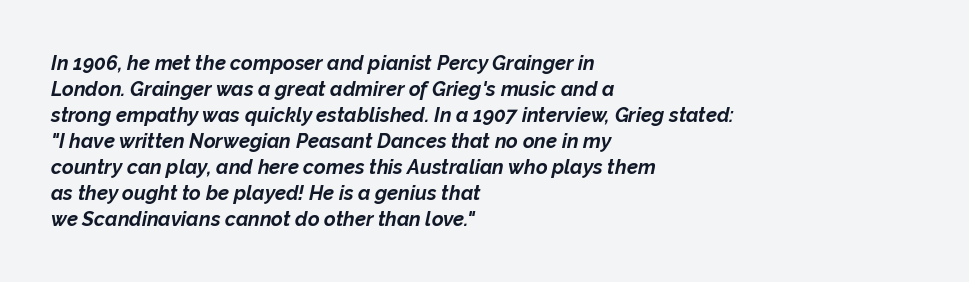
{"italic": "yes", "lean": "right", "slant_degrees": 12, "bold": "yes", "underline": "no", "align": "left", "line_spacing": "normal", "line_spacing_ratio": 1.3, "letter_spacing": "normal", "letter_spacing_em": 0.0, "glyph_px": 20}
